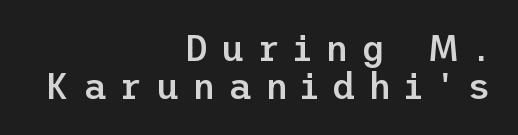
Q: Is the text bold? A: Semi-bold.
Q: Is the text italic (slanted)? A: No, it is upright.
Q: Is the typeface a serif or a sans-serif typeface? A: Sans-serif.
Q: Is the text underlined? A: No.
Q: How is the paragraph aligned? A: Right-aligned.
Q: Is the spacing between letters normal or unusually wide? A: Unusually wide.
Q: Is the spacing between lines tight, normal or loose? A: Tight.
Q: Width (condensed, normal, or wide)? A: Normal.
Q: Stroke contrast? A: Low.
Q: x-height? A: Medium.
